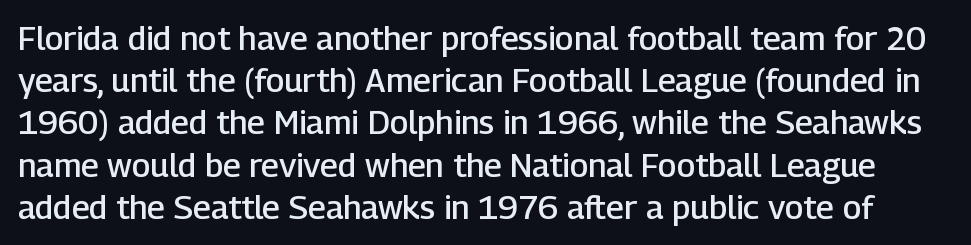
{"serif": "no", "italic": "no", "bold": "semi", "weight": "semibold", "width": "normal", "stroke_contrast": "low", "x_height": "medium", "monospaced": "no", "underline": "no", "line_spacing": "normal", "line_spacing_ratio": 1.28, "letter_spacing": "normal", "letter_spacing_em": 0.0, "glyph_px": 33}
